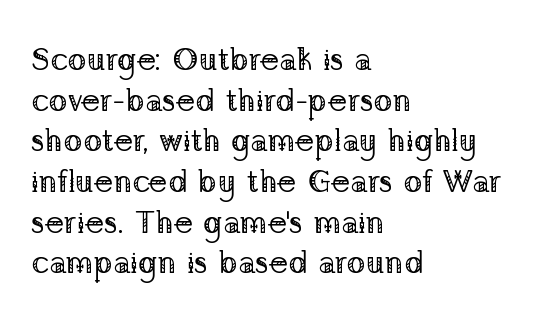
{"serif": "yes", "italic": "no", "bold": "no", "weight": "regular", "width": "normal", "stroke_contrast": "low", "x_height": "medium", "monospaced": "no", "underline": "no", "align": "left", "line_spacing": "normal", "line_spacing_ratio": 1.27, "letter_spacing": "normal", "letter_spacing_em": 0.0, "glyph_px": 32}
